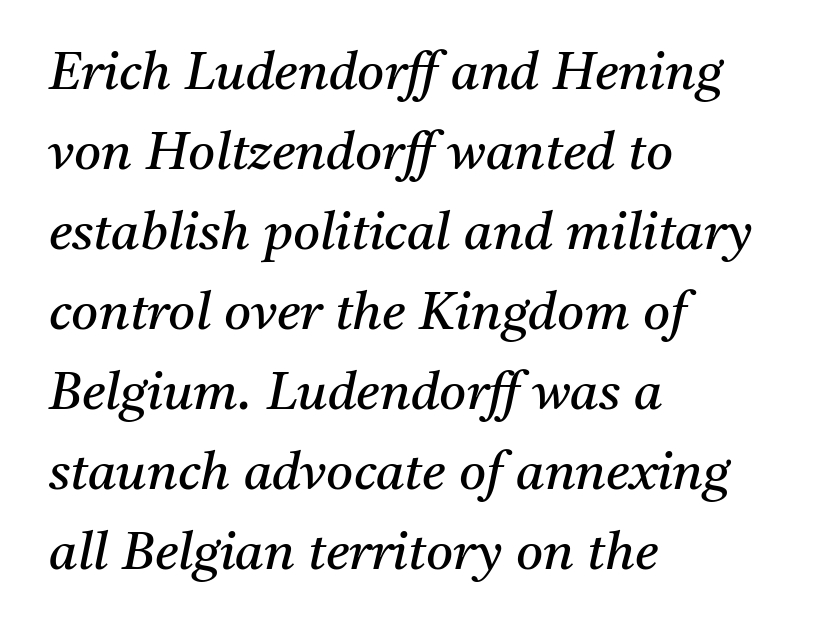
Q: Is the text bold? A: No.
Q: Is the text italic (slanted)? A: Yes, it leans right by about 11 degrees.
Q: Is the typeface a serif or a sans-serif typeface? A: Serif.
Q: Is the text underlined? A: No.
Q: How is the paragraph aligned? A: Left-aligned.
Q: Is the spacing between letters normal or unusually wide? A: Normal.
Q: Is the spacing between lines tight, normal or loose? A: Normal.
Q: Width (condensed, normal, or wide)? A: Normal.
Q: Stroke contrast? A: Medium.
Q: x-height? A: Medium.
Q: Monospaced? A: No.
